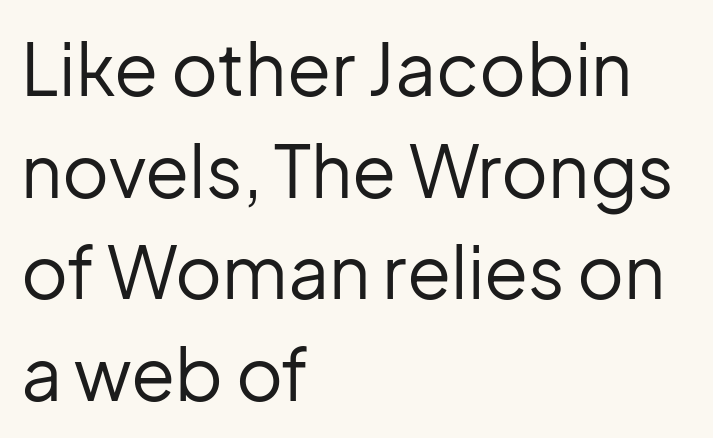
Ascenders rise straight up at ninety degrees. The paragraph has a hard left edge and a soft right edge. The rendering uses natural spacing where letterforms have individual widths. The font family rendered here belongs to the sans-serif group. The font sits on the lighter half of the weight spectrum, regular included.
